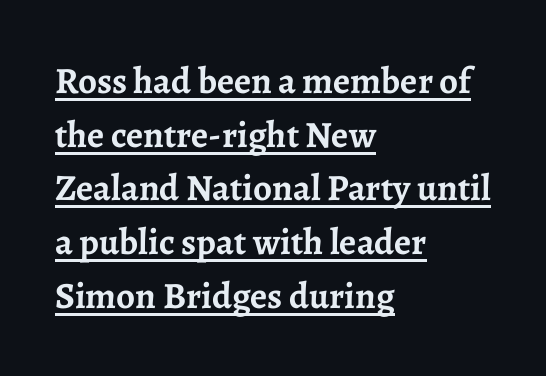
{"serif": "yes", "italic": "no", "bold": "yes", "weight": "semibold", "width": "normal", "stroke_contrast": "low", "x_height": "medium", "monospaced": "no", "underline": "yes", "align": "left", "line_spacing": "normal", "line_spacing_ratio": 1.45, "letter_spacing": "normal", "letter_spacing_em": 0.0, "glyph_px": 37}
